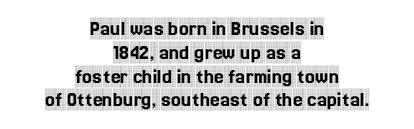
This block would grow much taller if given ordinary leading; it's compressed now. If you folded the block vertically in half, each line would mirror itself in length. Is the letter spacing exaggerated? No — it looks like the ordinary default. The specimen omits any rule beneath the text block's lines.
